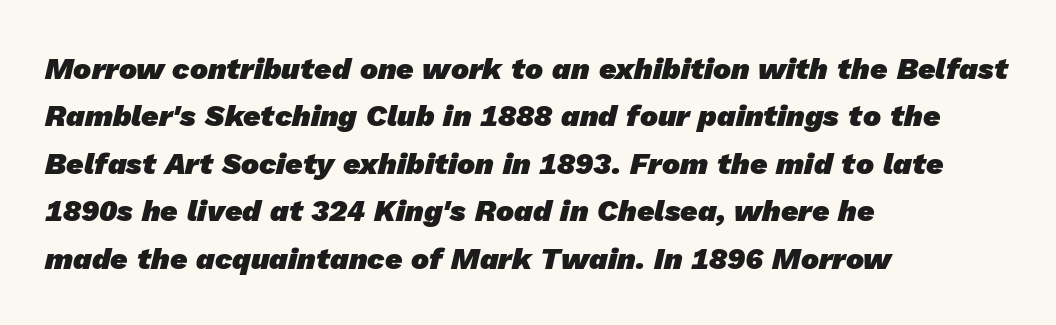
{"serif": "no", "bold": "yes", "weight": "heavy", "width": "normal", "stroke_contrast": "low", "x_height": "medium", "monospaced": "no", "underline": "no", "align": "left", "line_spacing": "normal", "line_spacing_ratio": 1.58, "letter_spacing": "normal", "letter_spacing_em": 0.0, "glyph_px": 30}
